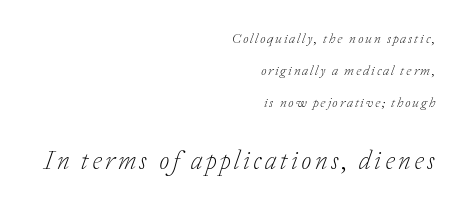
Q: Is the text bold? A: No.
Q: Is the text italic (slanted)? A: Yes, it leans right by about 20 degrees.
Q: Is the text underlined? A: No.
Q: How is the paragraph aligned? A: Right-aligned.
Q: Is the spacing between lines tight, normal or loose? A: Loose.
Q: Which block of text is set in a larger size, the first (top) or the second (bottom)? A: The second (bottom) one.
